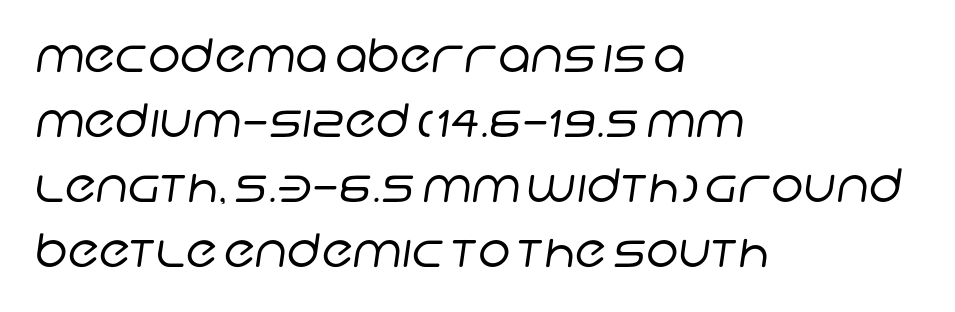
The image shows 46 px regular-weight sans-serif type; set left-aligned, normal line spacing (1.41x), normal letter spacing, not underlined; low stroke contrast and a large x-height.
